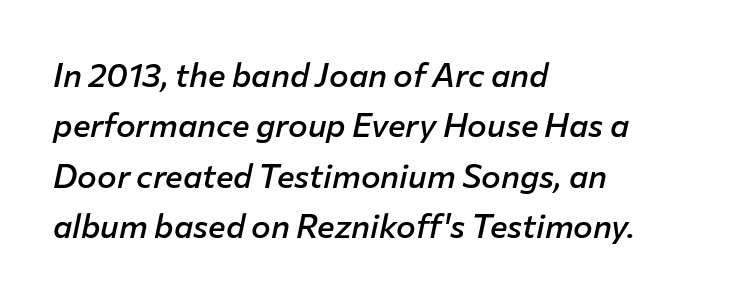
The image shows 33 px semibold type, italic (leaning right); set left-aligned, normal line spacing (1.53x), normal letter spacing, not underlined; low stroke contrast and a medium x-height.
